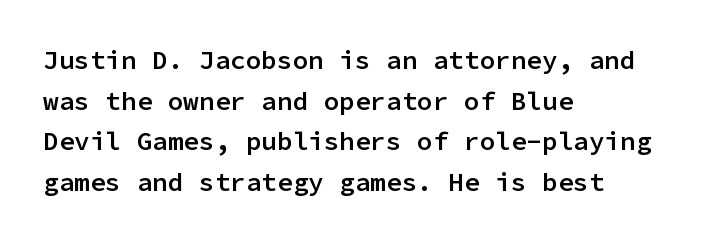
{"italic": "no", "bold": "semi", "underline": "no", "align": "left", "line_spacing": "normal", "line_spacing_ratio": 1.56, "letter_spacing": "normal", "letter_spacing_em": 0.0, "glyph_px": 26}
